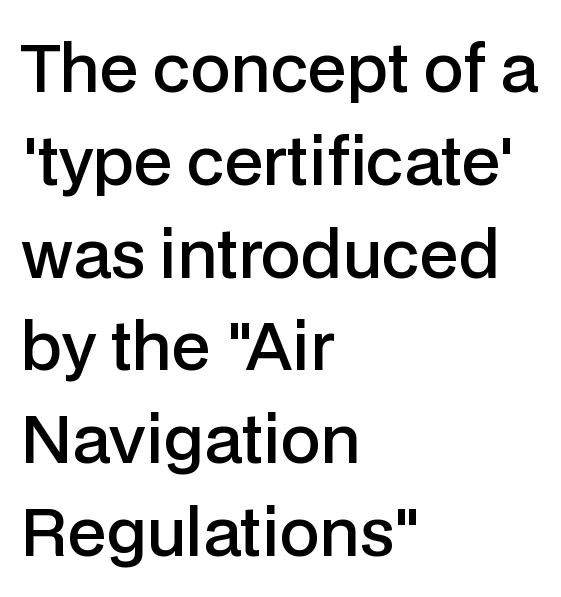
Q: Is the text bold? A: Semi-bold.
Q: Is the text italic (slanted)? A: No, it is upright.
Q: Is the typeface a serif or a sans-serif typeface? A: Sans-serif.
Q: Is the text underlined? A: No.
Q: How is the paragraph aligned? A: Left-aligned.
Q: Is the spacing between letters normal or unusually wide? A: Normal.
Q: Is the spacing between lines tight, normal or loose? A: Normal.
Q: Width (condensed, normal, or wide)? A: Normal.
Q: Stroke contrast? A: Low.
Q: x-height? A: Medium.
Q: Monospaced? A: No.
